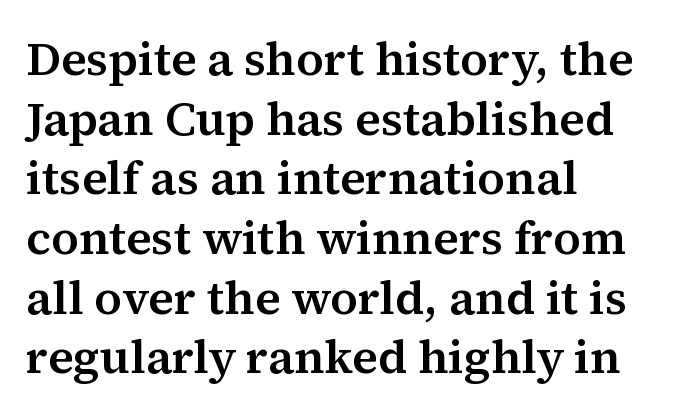
The string is rendered with underlining switched off. These lines are set flush left with a ragged right edge. In terms of posture, this sample is upright. This sample uses plain, unmodified letter spacing. To sum up the face: it has serifs.
